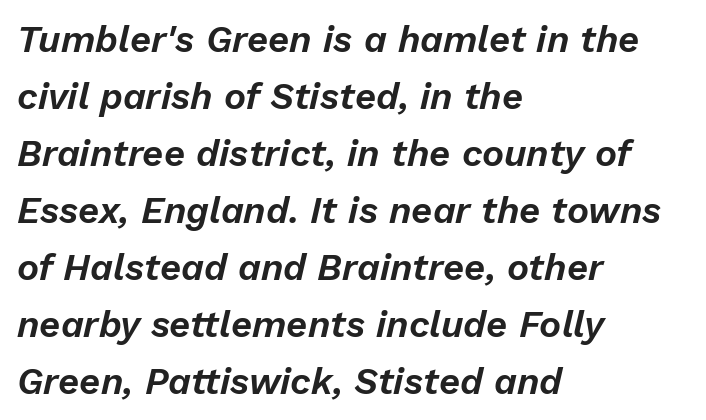
Notice how descenders clear the ascenders below comfortably — that's standard leading. If you drew a ruler down the left edge, every line would touch it. If you drew a line through each stem, it would be angled. The string is rendered with underlining switched off. Nobody touched the tracking dial on this one.
